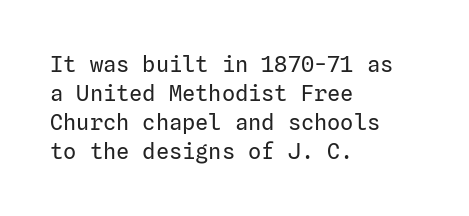
Q: Is the text bold? A: No.
Q: Is the text italic (slanted)? A: No, it is upright.
Q: Is the text underlined? A: No.
Q: How is the paragraph aligned? A: Left-aligned.
Q: Is the spacing between letters normal or unusually wide? A: Normal.
Q: Is the spacing between lines tight, normal or loose? A: Normal.
